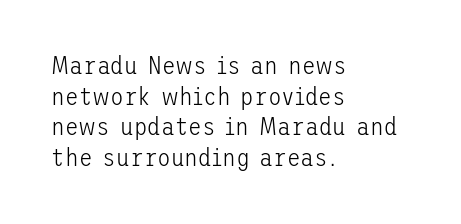
The image shows 25 px text type, upright; set left-aligned, line spacing 1.23x, normal letter spacing, not underlined.
